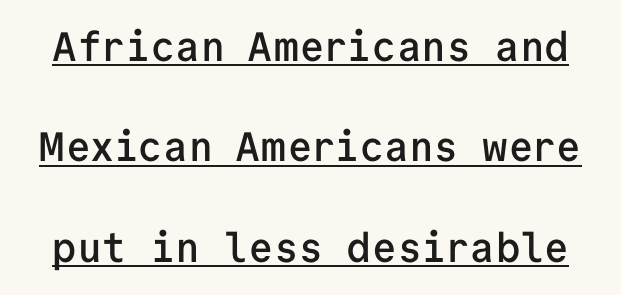
The image shows 41 px semibold sans-serif type, upright, monospaced; set loose line spacing (2.45x), normal letter spacing, underlined; low stroke contrast and a medium x-height.
